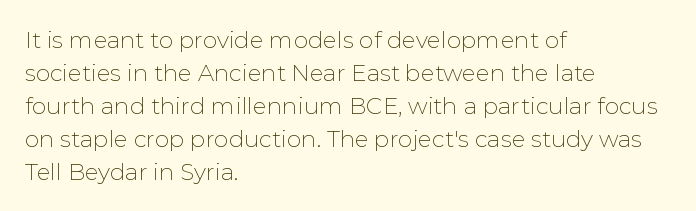
The image shows 23 px text type, upright; set left-aligned, normal line spacing (1.43x), normal letter spacing, not underlined.
